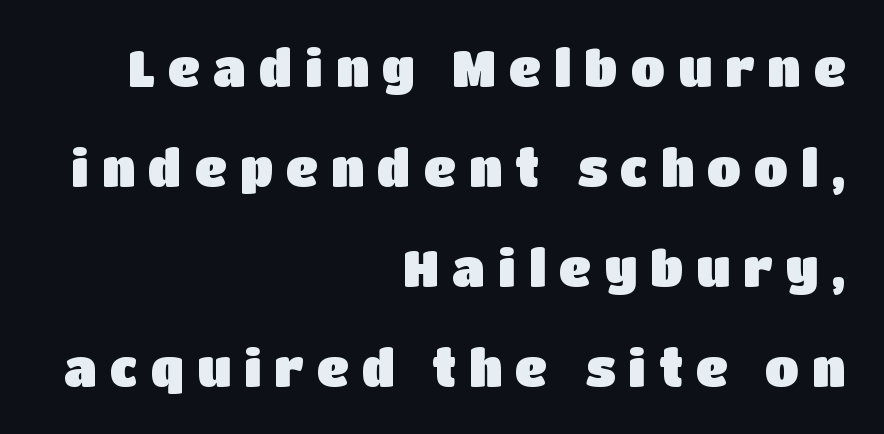
The image shows 50 px sans-serif type, upright; set right-aligned, loose line spacing (2.0x), unusually wide letter spacing (+0.26 em), not underlined; low stroke contrast and a large x-height.
